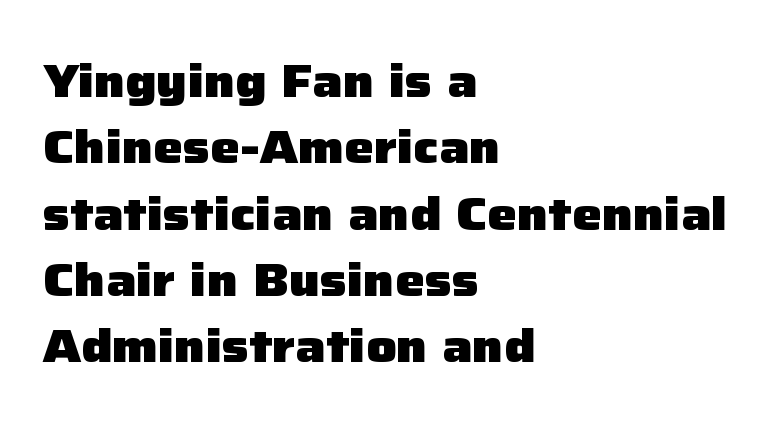
Q: Is the text bold? A: Yes.
Q: Is the text italic (slanted)? A: No, it is upright.
Q: Is the typeface a serif or a sans-serif typeface? A: Sans-serif.
Q: Is the text underlined? A: No.
Q: How is the paragraph aligned? A: Left-aligned.
Q: Is the spacing between letters normal or unusually wide? A: Normal.
Q: Is the spacing between lines tight, normal or loose? A: Normal.
Q: Width (condensed, normal, or wide)? A: Normal.
Q: Stroke contrast? A: Low.
Q: x-height? A: Medium.
Q: Monospaced? A: No.
